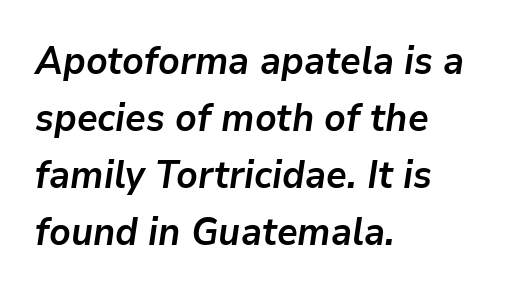
Q: Is the text bold? A: Yes.
Q: Is the text italic (slanted)? A: Yes, it leans right by about 9 degrees.
Q: Is the text underlined? A: No.
Q: How is the paragraph aligned? A: Left-aligned.
Q: Is the spacing between letters normal or unusually wide? A: Normal.
Q: Is the spacing between lines tight, normal or loose? A: Normal.
Q: Width (condensed, normal, or wide)? A: Normal.
Q: Stroke contrast? A: Low.
Q: x-height? A: Medium.
Q: Monospaced? A: No.
